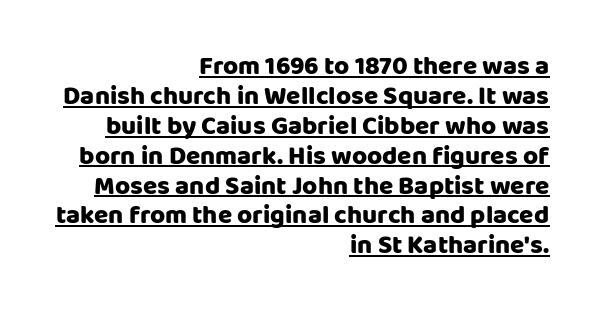
{"italic": "no", "bold": "yes", "underline": "yes", "align": "right", "line_spacing": "tight", "line_spacing_ratio": 1.15, "letter_spacing": "normal", "letter_spacing_em": 0.0, "glyph_px": 26}
